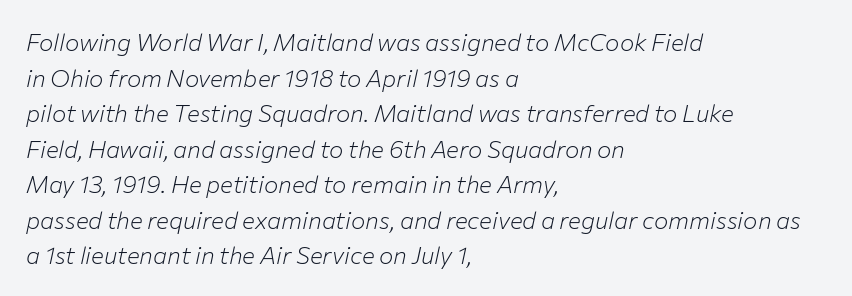
Q: Is the text bold? A: No.
Q: Is the text italic (slanted)? A: Yes, it leans right by about 12 degrees.
Q: Is the text underlined? A: No.
Q: How is the paragraph aligned? A: Left-aligned.
Q: Is the spacing between letters normal or unusually wide? A: Normal.
Q: Is the spacing between lines tight, normal or loose? A: Normal.
